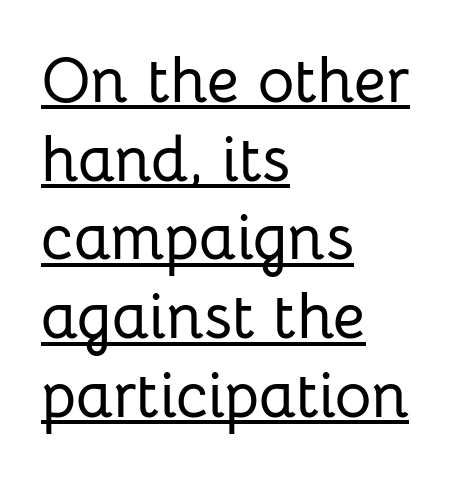
The font family rendered here belongs to the sans-serif group. This sample keeps an unexceptional amount of space between lines. Vertical strokes here are truly vertical. Caption: multi-line text, flush left, ragged right. Words appear dense and cohesive because spacing is normal. Honestly, the underline is the first thing you notice here.
